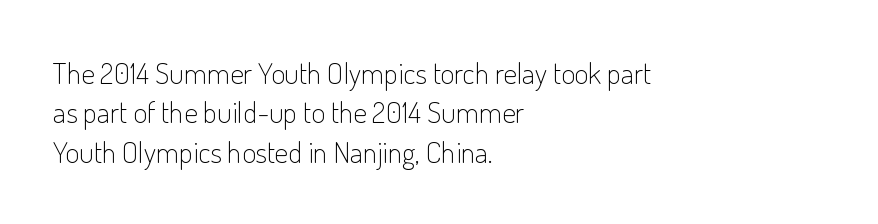
{"serif": "no", "italic": "no", "bold": "no", "weight": "light", "width": "condensed", "stroke_contrast": "low", "x_height": "small", "monospaced": "no", "underline": "no", "align": "left", "line_spacing": "normal", "line_spacing_ratio": 1.31, "letter_spacing": "normal", "letter_spacing_em": 0.0, "glyph_px": 30}
